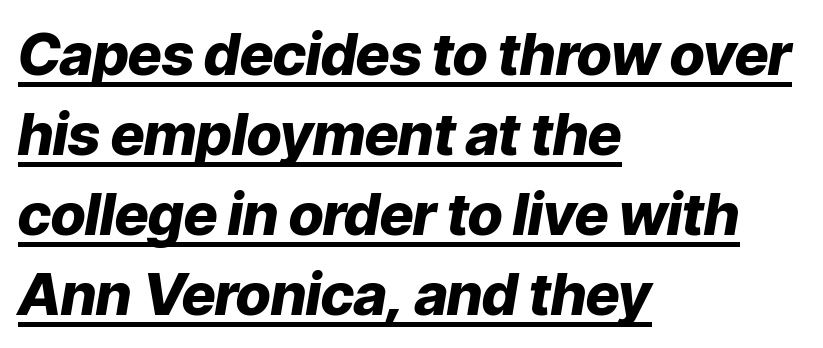
{"italic": "yes", "lean": "right", "slant_degrees": 9, "bold": "yes", "weight": "heavy", "width": "normal", "stroke_contrast": "low", "x_height": "medium", "monospaced": "no", "underline": "yes", "align": "left", "line_spacing": "normal", "line_spacing_ratio": 1.38, "letter_spacing": "normal", "letter_spacing_em": 0.0, "glyph_px": 58}
